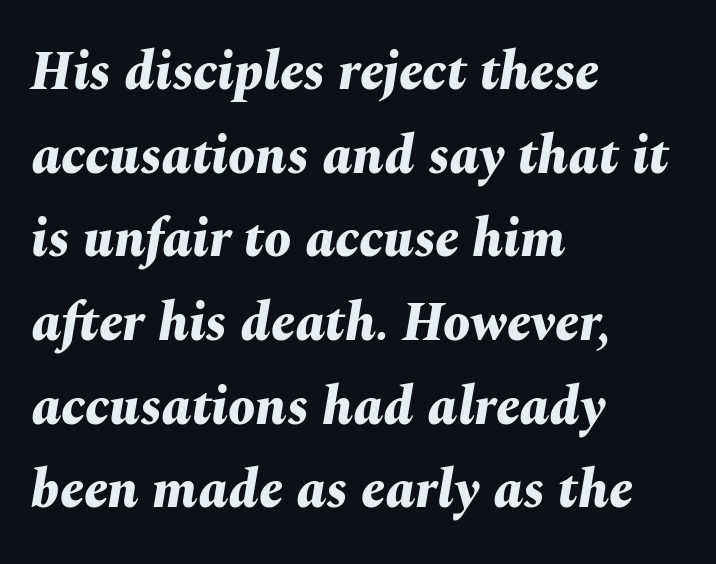
The rag falls on the right side of this text block. Thick stems and heavy bowls — unmistakably bold. You could not count columns in this text — the font is proportionally spaced. Every character sits at an angle, as italics do. Evenly set lines give the paragraph a standard silhouette. Letter spacing: default.
